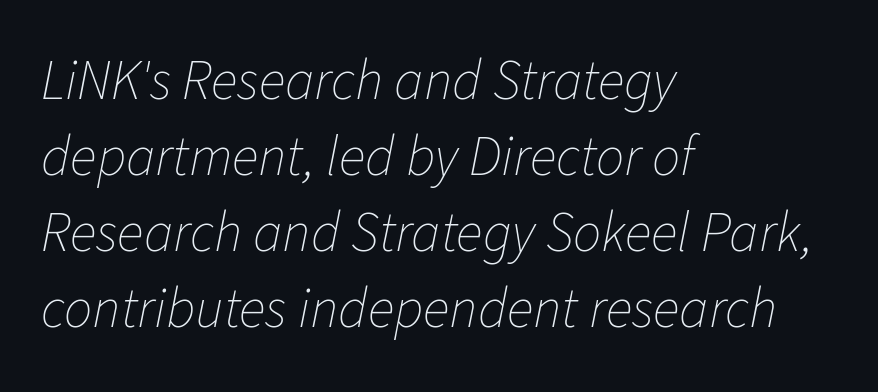
Quick note: italic. Weight: regular or lighter. Successive baselines arrive at the customary interval. These lines are rendered in a variable-pitch font. The line texture is even and compact thanks to regular tracking.
